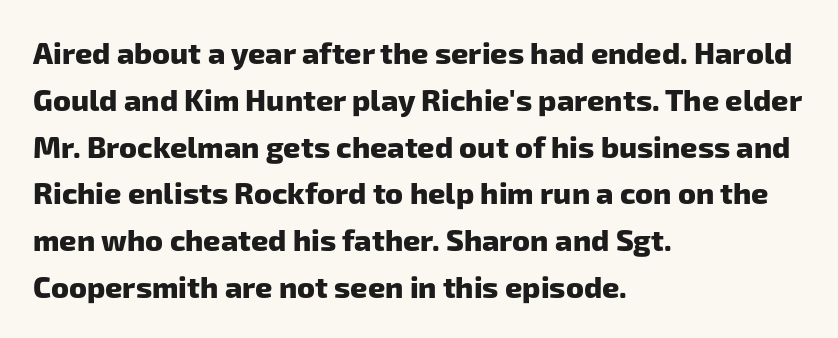
{"serif": "no", "bold": "yes", "weight": "heavy", "width": "normal", "stroke_contrast": "low", "x_height": "medium", "monospaced": "no", "underline": "no", "align": "left", "line_spacing": "normal", "line_spacing_ratio": 1.56, "letter_spacing": "normal", "letter_spacing_em": 0.0, "glyph_px": 30}
